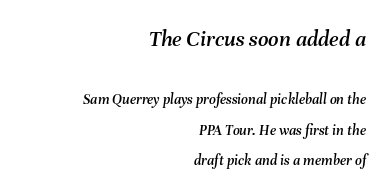
A flush-right, rag-left setting is used for this passage. Underlining? Definitely not there. Compared with typical body copy, the letter spacing here is the same. These two chunks differ in scale, with the top chunk taking the larger measure. Compared with typical paragraphs, the rows here are farther apart. The letters are slanted; this is an italic face.
